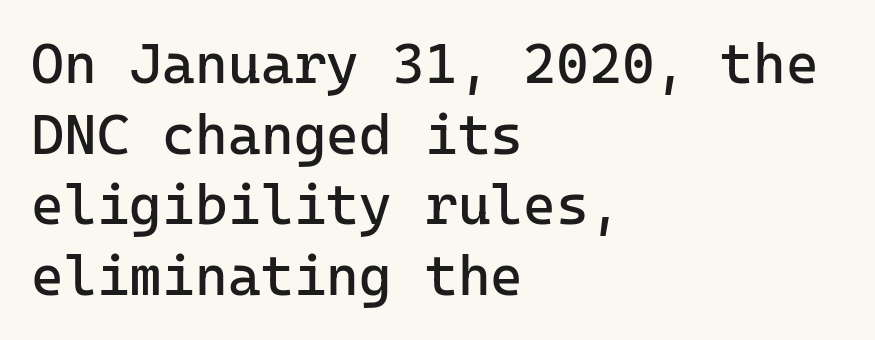
Q: Is the text bold? A: No.
Q: Is the text italic (slanted)? A: No, it is upright.
Q: Is the typeface a serif or a sans-serif typeface? A: Sans-serif.
Q: Is the text underlined? A: No.
Q: How is the paragraph aligned? A: Left-aligned.
Q: Is the spacing between letters normal or unusually wide? A: Normal.
Q: Is the spacing between lines tight, normal or loose? A: Normal.
Q: Width (condensed, normal, or wide)? A: Normal.
Q: Stroke contrast? A: Low.
Q: x-height? A: Medium.
